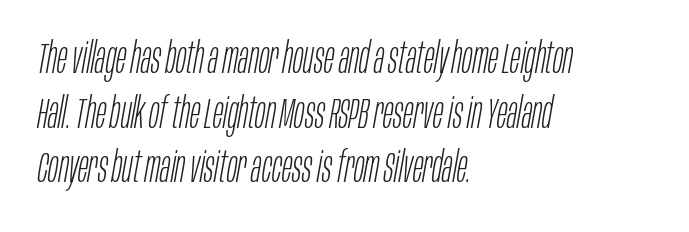
A typesetter would call this zero additional tracking. This sample has the flowing, uneven cadence of proportional lettering. Ink coverage per letter is moderate at most. The rendering anchors every line to the left-hand side. Normally led — the rows are evenly, conventionally spaced. Characters are canted at an angle relative to the baseline's perpendicular.
